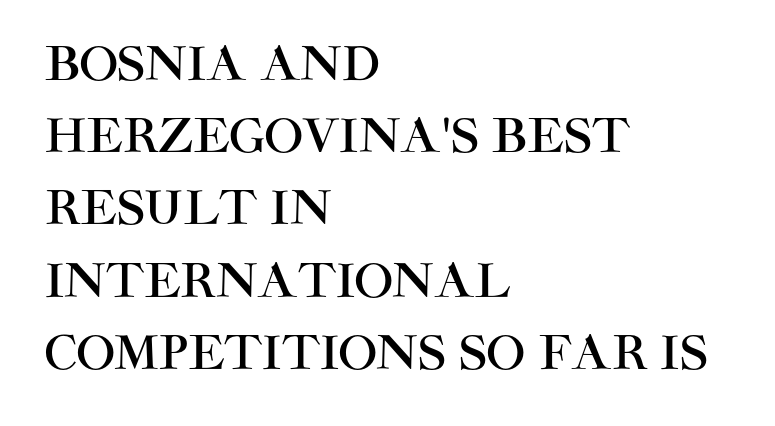
Q: Is the text italic (slanted)? A: No, it is upright.
Q: Is the typeface a serif or a sans-serif typeface? A: Sans-serif.
Q: Is the text underlined? A: No.
Q: How is the paragraph aligned? A: Left-aligned.
Q: Is the spacing between letters normal or unusually wide? A: Normal.
Q: Is the spacing between lines tight, normal or loose? A: Normal.
Q: Width (condensed, normal, or wide)? A: Normal.
Q: Stroke contrast? A: High.
Q: x-height? A: Large.
Q: Monospaced? A: No.
